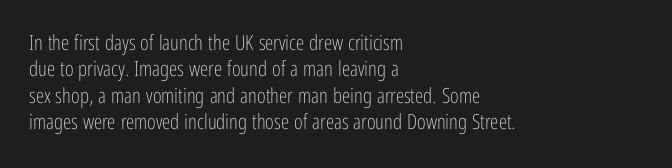
Q: Is the text bold? A: No.
Q: Is the text italic (slanted)? A: No, it is upright.
Q: Is the text underlined? A: No.
Q: How is the paragraph aligned? A: Left-aligned.
Q: Is the spacing between letters normal or unusually wide? A: Normal.
Q: Is the spacing between lines tight, normal or loose? A: Normal.
